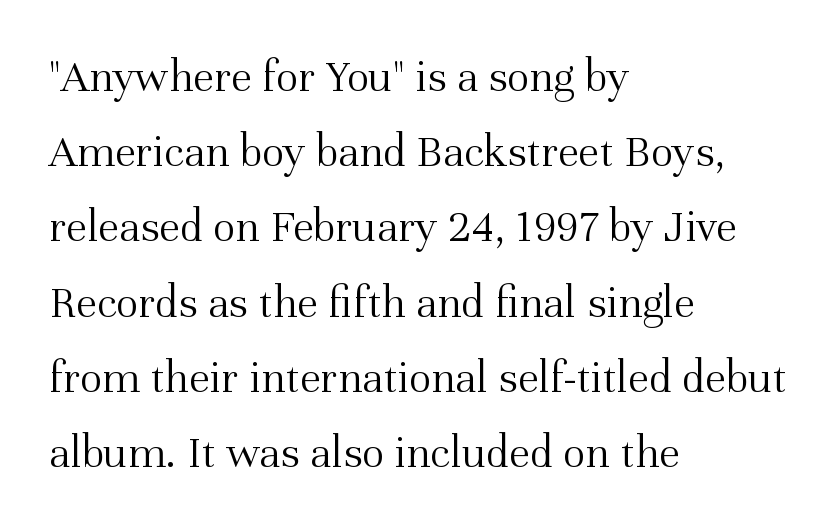
Each line starts at the same left margin while the right side varies. Nope, not italic — everything's standing straight. The type is set solid horizontally, with unmodified tracking. A typesetter would call this proportional, since set widths differ per character. Just letters on the line, the space beneath them empty.
